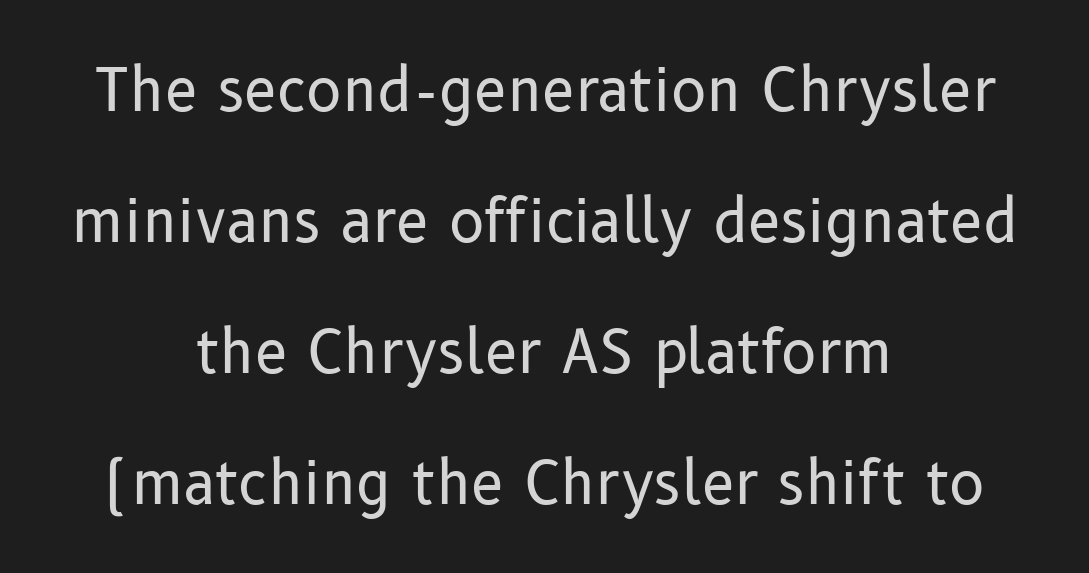
Does the type have serifs? No, each stem ends abruptly. Nothing heavy about these letters — not bold at all. This sample is center-justified, so both line endings float freely. The zone under the glyphs is completely vacant.
